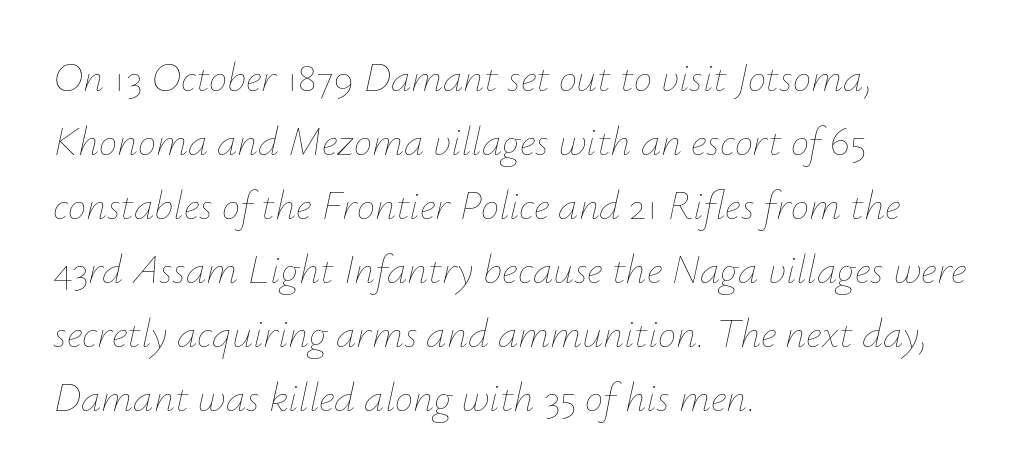
{"italic": "yes", "lean": "right", "slant_degrees": 12, "bold": "no", "weight": "thin", "width": "normal", "stroke_contrast": "low", "x_height": "small", "monospaced": "no", "underline": "no", "align": "left", "line_spacing": "normal", "line_spacing_ratio": 1.56, "letter_spacing": "normal", "letter_spacing_em": 0.0, "glyph_px": 41}
